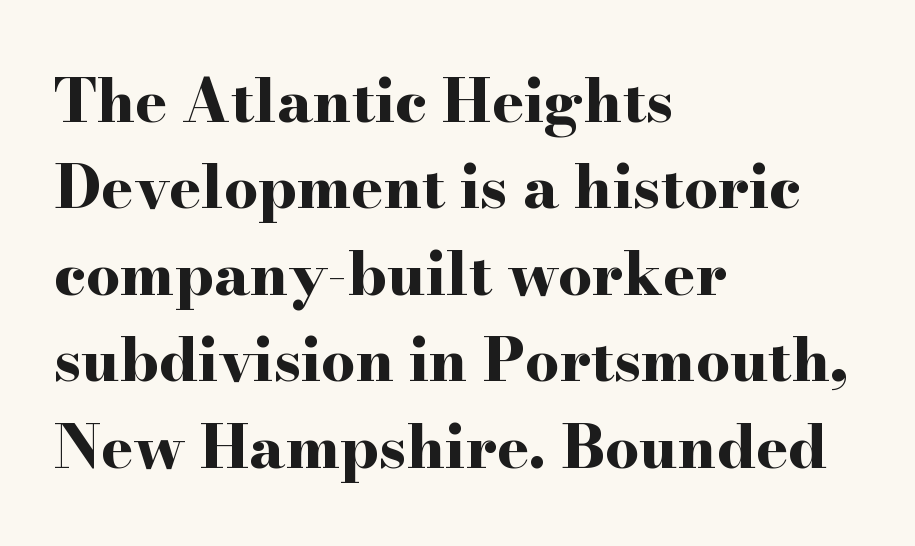
The rendering shows small feet on the letterforms — a serif design. Letters rest on an invisible, unmarked baseline. The lettering holds an erect, upright posture throughout. Emphasis by weight is at full strength: bold. Reading down the column, the eye jumps a familiar distance to each next line. You could not count columns in this text — the font is proportionally spaced.
